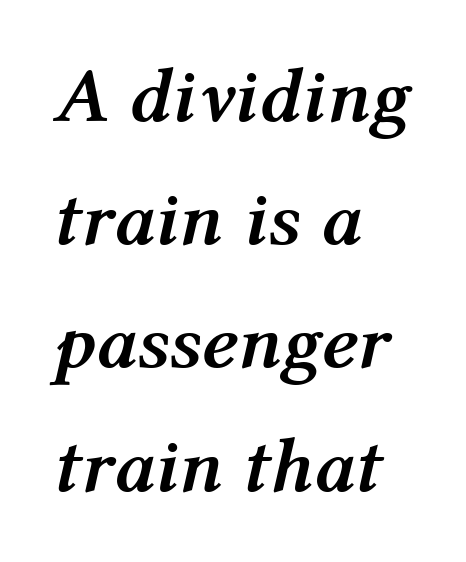
Stroke thickness is high; the sample reads as a true bold. The glyphs look as if they've been sheared to an angle. Leftover space on each line is placed entirely after the last word. In terms of leading, this rendering sits right in the middle.
